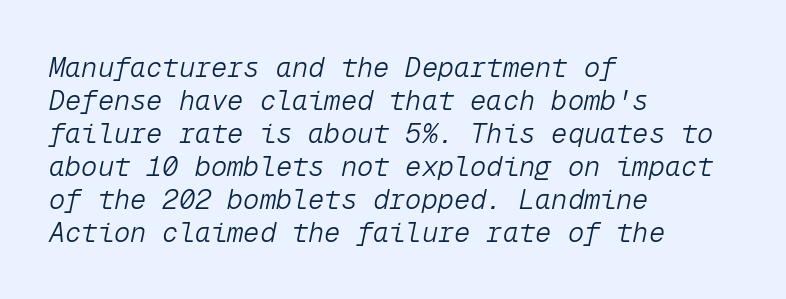
{"italic": "yes", "lean": "right", "slant_degrees": 12, "bold": "no", "underline": "no", "align": "left", "line_spacing_ratio": 1.22, "letter_spacing": "normal", "letter_spacing_em": 0.0, "glyph_px": 27}
